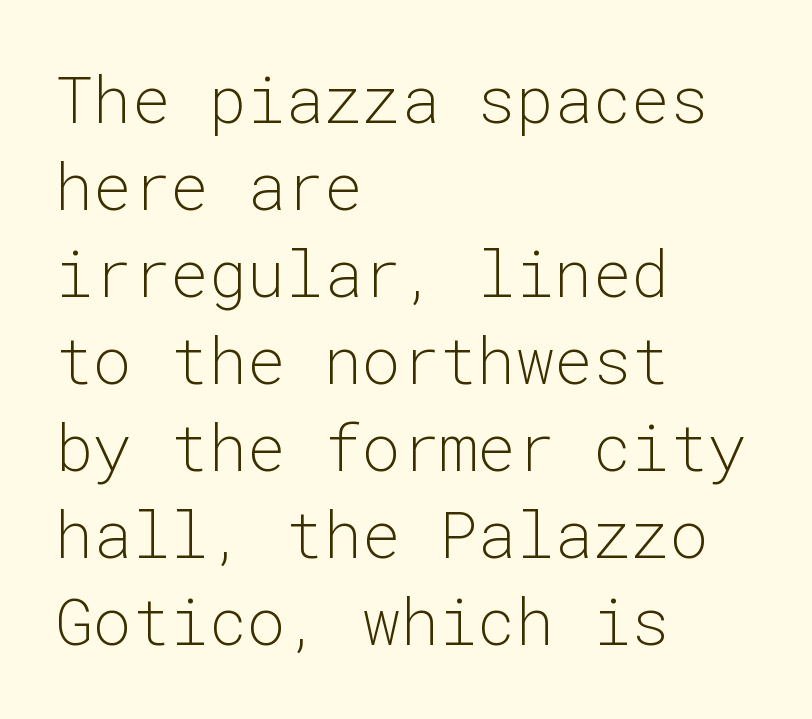
{"serif": "no", "italic": "no", "bold": "no", "weight": "light", "width": "normal", "stroke_contrast": "low", "x_height": "medium", "monospaced": "yes", "underline": "no", "align": "left", "line_spacing": "normal", "line_spacing_ratio": 1.36, "letter_spacing": "normal", "letter_spacing_em": 0.0, "glyph_px": 64}
